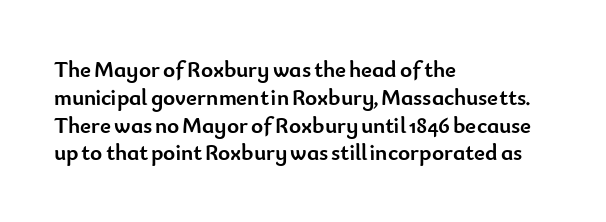
{"italic": "no", "bold": "yes", "underline": "no", "align": "left", "line_spacing_ratio": 1.21, "letter_spacing": "normal", "letter_spacing_em": 0.0, "glyph_px": 23}
